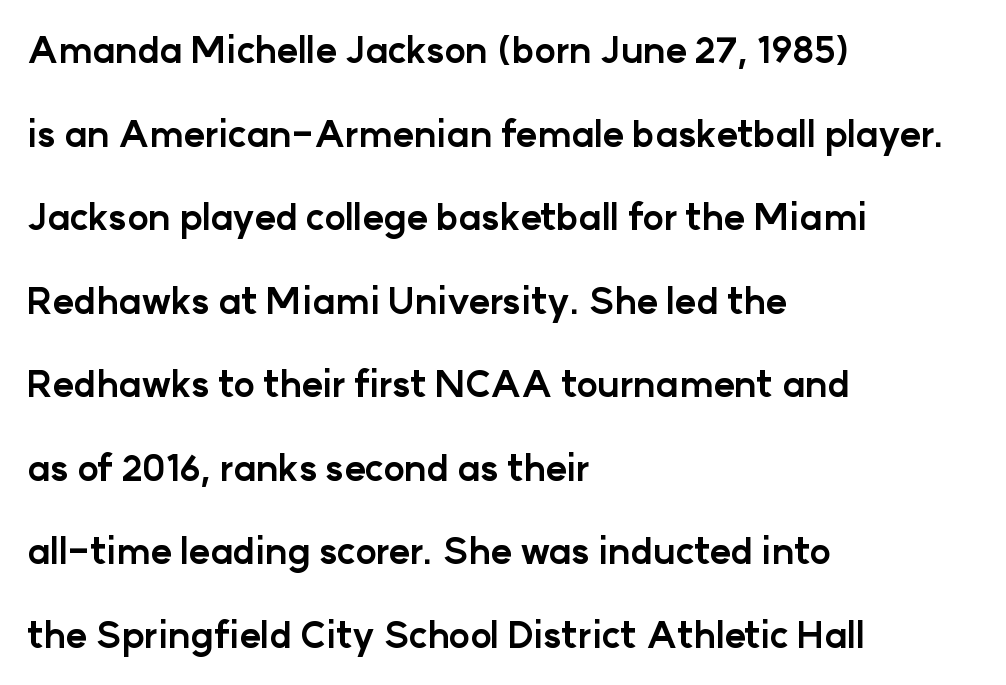
Q: Is the text bold? A: Yes.
Q: Is the text italic (slanted)? A: No, it is upright.
Q: Is the typeface a serif or a sans-serif typeface? A: Sans-serif.
Q: Is the text underlined? A: No.
Q: How is the paragraph aligned? A: Left-aligned.
Q: Is the spacing between letters normal or unusually wide? A: Normal.
Q: Is the spacing between lines tight, normal or loose? A: Loose.
Q: Width (condensed, normal, or wide)? A: Normal.
Q: Stroke contrast? A: Low.
Q: x-height? A: Medium.
Q: Monospaced? A: No.
